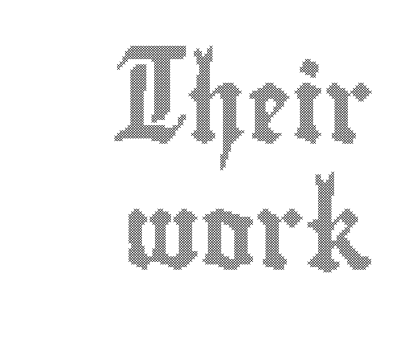
A flush-right, rag-left setting is used for this passage. Each new line begins a customary step beneath the previous one. The letters stand upright; this is a roman face. In terms of letterspacing, this is plain default setting. Anything drawn beneath the words? Only blank space. Is this a fixed-width face? No — the glyphs have proportional, varying widths.
